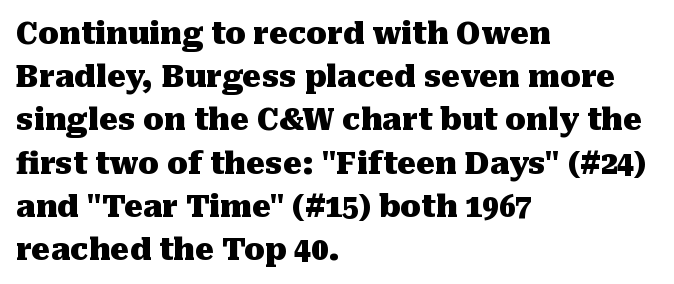
Q: Is the text bold? A: Yes.
Q: Is the text italic (slanted)? A: No, it is upright.
Q: Is the typeface a serif or a sans-serif typeface? A: Serif.
Q: Is the text underlined? A: No.
Q: How is the paragraph aligned? A: Left-aligned.
Q: Is the spacing between letters normal or unusually wide? A: Normal.
Q: Is the spacing between lines tight, normal or loose? A: Normal.
Q: Width (condensed, normal, or wide)? A: Normal.
Q: Stroke contrast? A: Medium.
Q: x-height? A: Medium.
Q: Monospaced? A: No.
